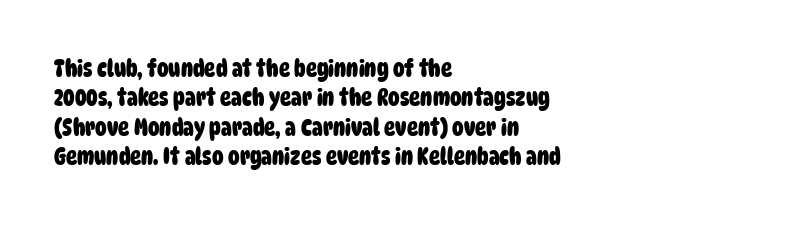
The vertical gap from one line to the next is medium. The characters look thick and weighty, a clear bold. Underlining? Definitely not there. This rendering uses left alignment, leaving the right contour irregular.
